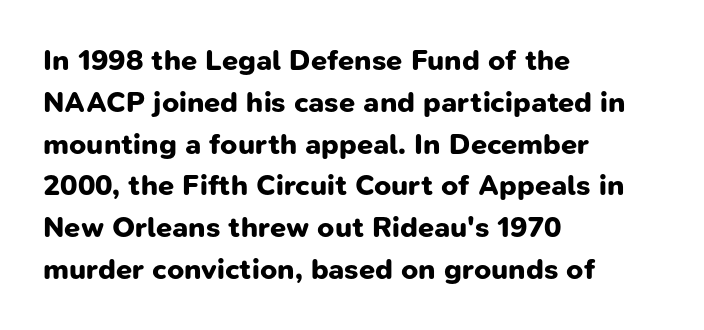
Just letters on the line, the space beneath them empty. How heavy is the stroke? Heavy — this is a bold. Compared with a centered layout, this one pins lines to the left instead. This sample has the flowing, uneven cadence of proportional lettering.
